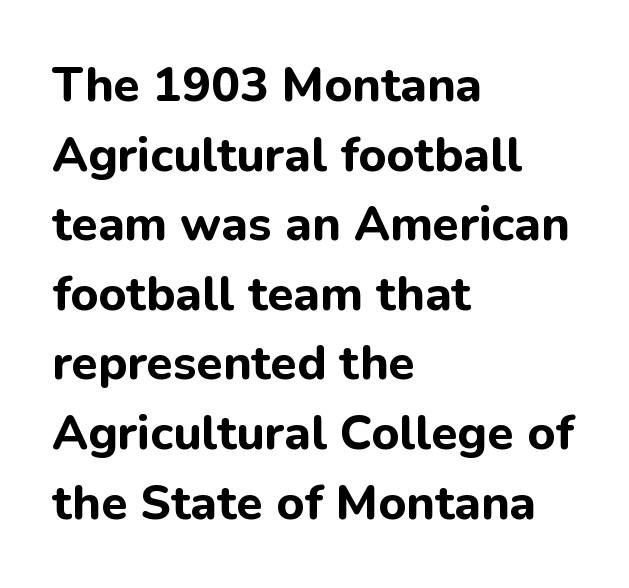
Q: Is the text bold? A: Yes.
Q: Is the text italic (slanted)? A: No, it is upright.
Q: Is the typeface a serif or a sans-serif typeface? A: Sans-serif.
Q: Is the text underlined? A: No.
Q: How is the paragraph aligned? A: Left-aligned.
Q: Is the spacing between letters normal or unusually wide? A: Normal.
Q: Is the spacing between lines tight, normal or loose? A: Normal.
Q: Width (condensed, normal, or wide)? A: Normal.
Q: Stroke contrast? A: Low.
Q: x-height? A: Medium.
Q: Monospaced? A: No.
